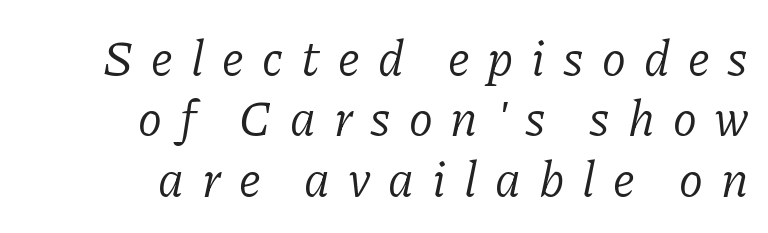
The image shows 50 px light serif type, italic (leaning right); set right-aligned, line spacing 1.21x, unusually wide letter spacing (+0.36 em), not underlined; low stroke contrast and a medium x-height.
